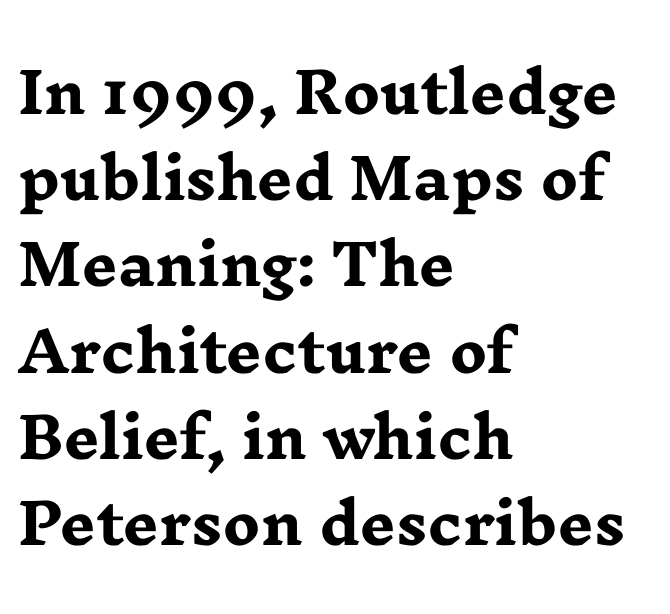
Q: Is the text bold? A: Yes.
Q: Is the text italic (slanted)? A: No, it is upright.
Q: Is the typeface a serif or a sans-serif typeface? A: Serif.
Q: Is the text underlined? A: No.
Q: How is the paragraph aligned? A: Left-aligned.
Q: Is the spacing between letters normal or unusually wide? A: Normal.
Q: Is the spacing between lines tight, normal or loose? A: Normal.
Q: Width (condensed, normal, or wide)? A: Wide.
Q: Stroke contrast? A: Low.
Q: x-height? A: Medium.
Q: Monospaced? A: No.
